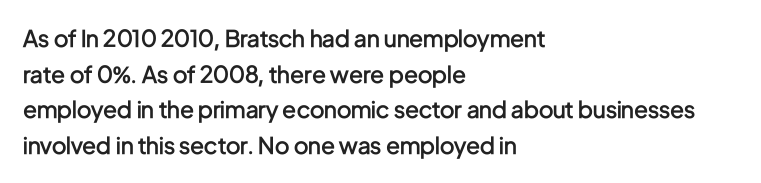
{"italic": "no", "bold": "semi", "underline": "no", "align": "left", "line_spacing": "normal", "line_spacing_ratio": 1.55, "letter_spacing": "normal", "letter_spacing_em": 0.0, "glyph_px": 23}
